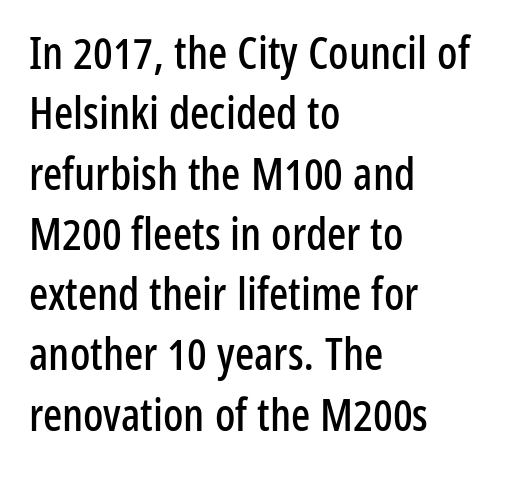
The image shows 45 px condensed sans-serif type, upright; set left-aligned, normal line spacing (1.34x), normal letter spacing, not underlined; low stroke contrast and a medium x-height.
